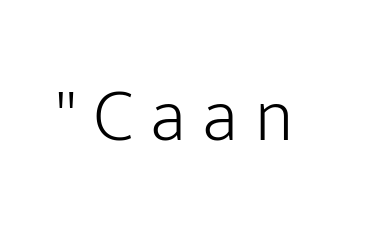
{"serif": "no", "italic": "no", "bold": "no", "weight": "light", "width": "normal", "stroke_contrast": "low", "x_height": "medium", "monospaced": "no", "underline": "no", "letter_spacing": "wide", "letter_spacing_em": 0.23, "glyph_px": 75}
